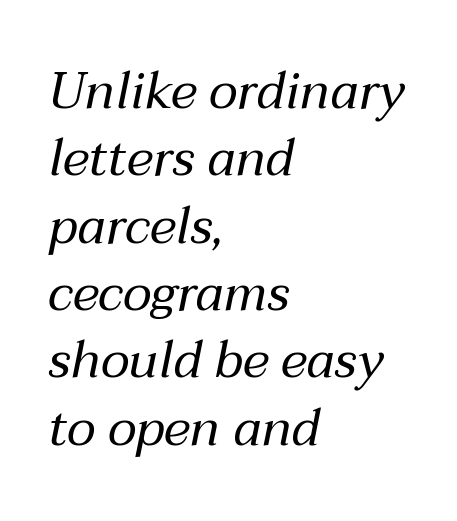
{"italic": "yes", "lean": "right", "slant_degrees": 12, "bold": "no", "weight": "regular", "width": "normal", "stroke_contrast": "medium", "x_height": "medium", "monospaced": "no", "underline": "no", "align": "left", "line_spacing": "normal", "line_spacing_ratio": 1.32, "letter_spacing": "normal", "letter_spacing_em": 0.0, "glyph_px": 51}
